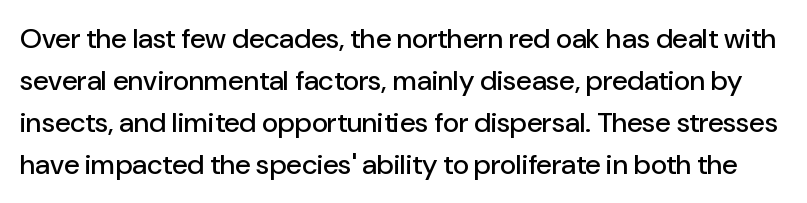
Q: Is the text italic (slanted)? A: No, it is upright.
Q: Is the typeface a serif or a sans-serif typeface? A: Sans-serif.
Q: Is the text underlined? A: No.
Q: Is the spacing between letters normal or unusually wide? A: Normal.
Q: Is the spacing between lines tight, normal or loose? A: Normal.
Q: Width (condensed, normal, or wide)? A: Normal.
Q: Stroke contrast? A: Low.
Q: x-height? A: Medium.
Q: Monospaced? A: No.
